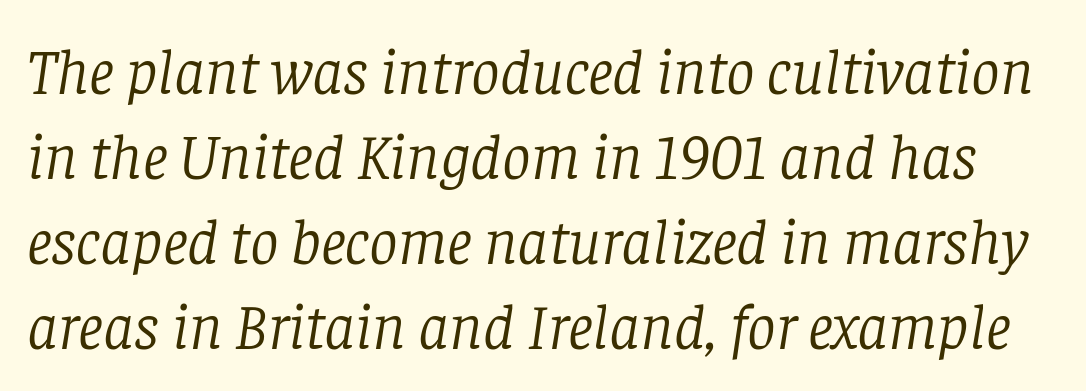
The image shows 64 px light serif type, italic (leaning right); set normal line spacing (1.33x), normal letter spacing, not underlined; low stroke contrast and a large x-height.
